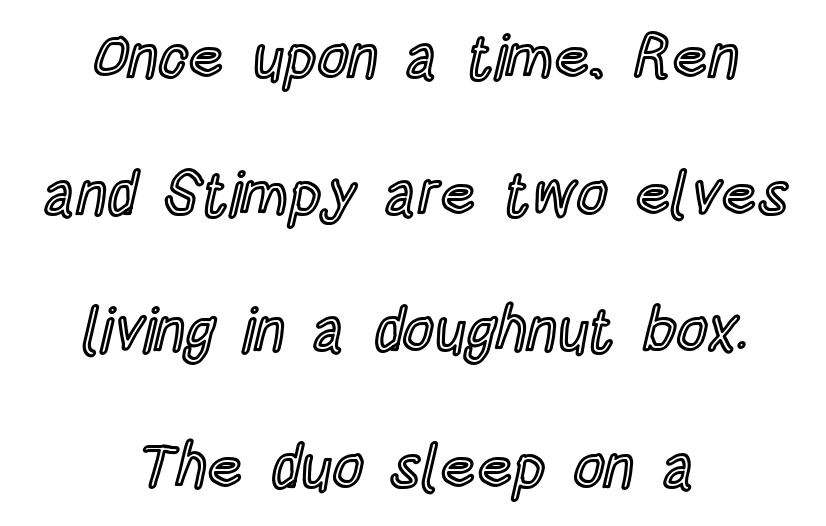
The image shows 61 px condensed type; set centered, loose line spacing (2.24x), normal letter spacing, not underlined; a large x-height.
